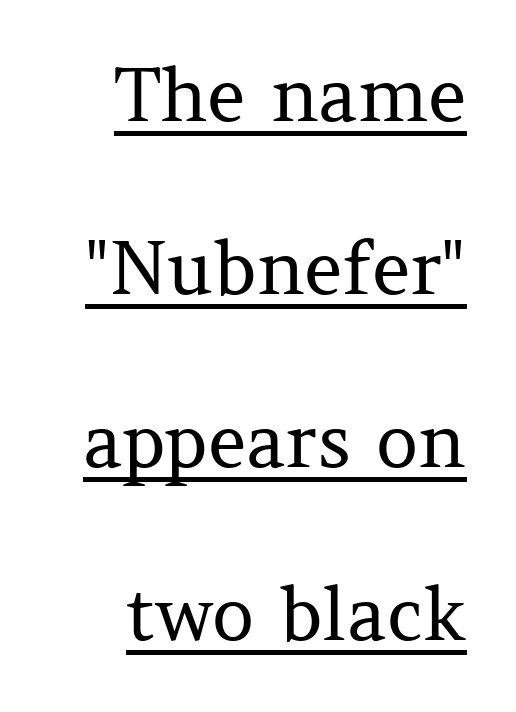
The typeface has the unassuming heft of standard copy or less. The typography opts for an upright posture over an oblique one. Does the type have serifs? Yes, each stem ends in a small foot. Summary of vertical rhythm: relaxed, with wide interline spacing. In terms of letterspacing, this is plain default setting.
